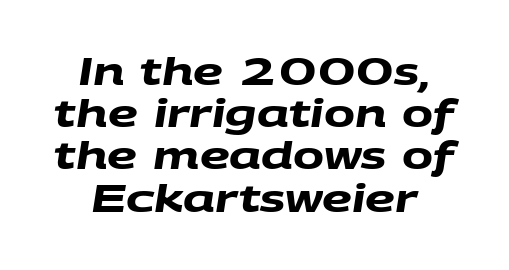
Q: Is the text bold? A: Yes.
Q: Is the typeface a serif or a sans-serif typeface? A: Sans-serif.
Q: Is the text underlined? A: No.
Q: Is the spacing between letters normal or unusually wide? A: Normal.
Q: Is the spacing between lines tight, normal or loose? A: Tight.
Q: Width (condensed, normal, or wide)? A: Wide.
Q: Stroke contrast? A: Medium.
Q: x-height? A: Large.
Q: Monospaced? A: No.
